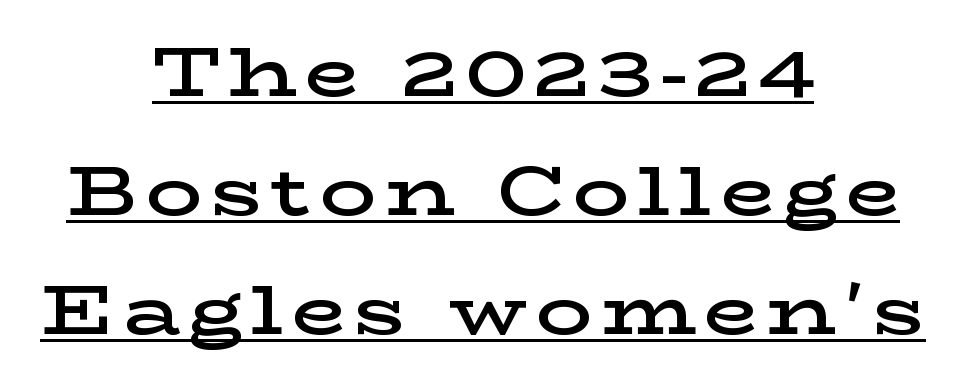
A somewhat darkened texture: the type is semibold rather than bold. Character widths vary here, with narrow letters taking less room than wide ones. Has an underline been added? It has. This rendering uses center alignment, leaving both contours irregular but symmetric. This sample keeps an unexceptional amount of space between lines.
